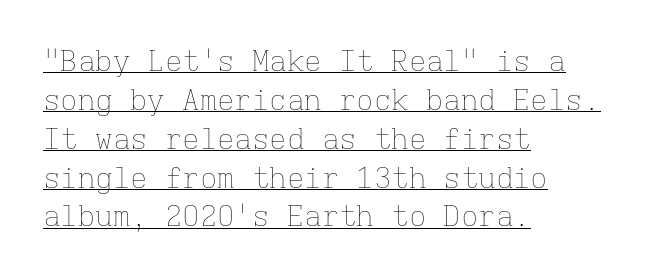
{"italic": "no", "bold": "no", "weight": "thin", "width": "normal", "stroke_contrast": "low", "x_height": "medium", "monospaced": "yes", "underline": "yes", "align": "left", "line_spacing": "normal", "line_spacing_ratio": 1.34, "letter_spacing": "normal", "letter_spacing_em": 0.0, "glyph_px": 29}
